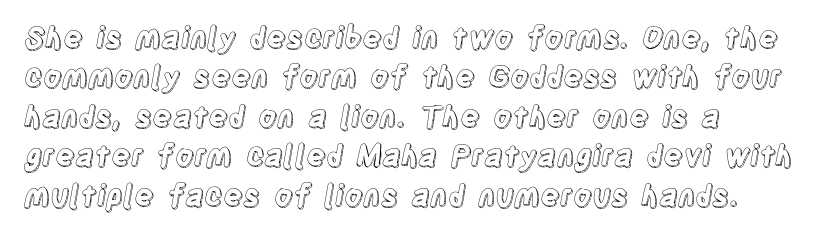
The image shows 29 px condensed type; set left-aligned, normal line spacing (1.36x), normal letter spacing, not underlined; a large x-height.
